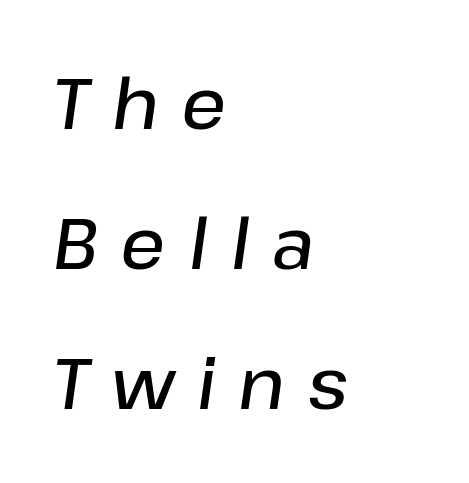
Q: Is the text bold? A: Semi-bold.
Q: Is the text italic (slanted)? A: Yes, it leans right by about 8 degrees.
Q: Is the text underlined? A: No.
Q: How is the paragraph aligned? A: Left-aligned.
Q: Is the spacing between letters normal or unusually wide? A: Unusually wide.
Q: Is the spacing between lines tight, normal or loose? A: Loose.
Q: Width (condensed, normal, or wide)? A: Normal.
Q: Stroke contrast? A: Low.
Q: x-height? A: Medium.
Q: Monospaced? A: No.
